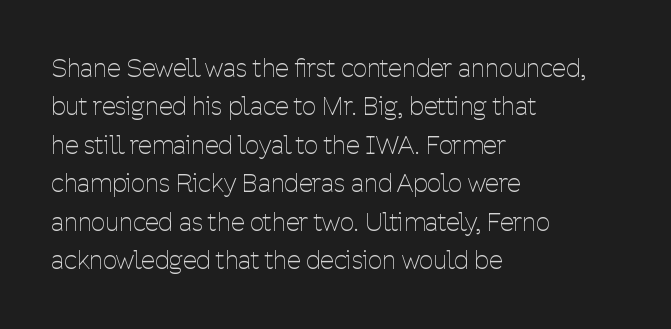
The image shows 25 px text type, upright; set left-aligned, normal line spacing (1.54x), normal letter spacing, not underlined.
